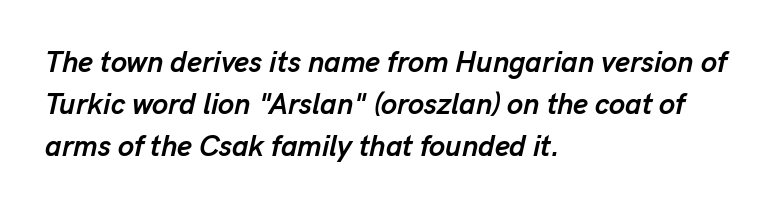
Q: Is the text bold? A: Yes.
Q: Is the text italic (slanted)? A: Yes, it leans right by about 13 degrees.
Q: Is the text underlined? A: No.
Q: How is the paragraph aligned? A: Left-aligned.
Q: Is the spacing between letters normal or unusually wide? A: Normal.
Q: Is the spacing between lines tight, normal or loose? A: Normal.
Q: Width (condensed, normal, or wide)? A: Normal.
Q: Stroke contrast? A: Low.
Q: x-height? A: Medium.
Q: Monospaced? A: No.
